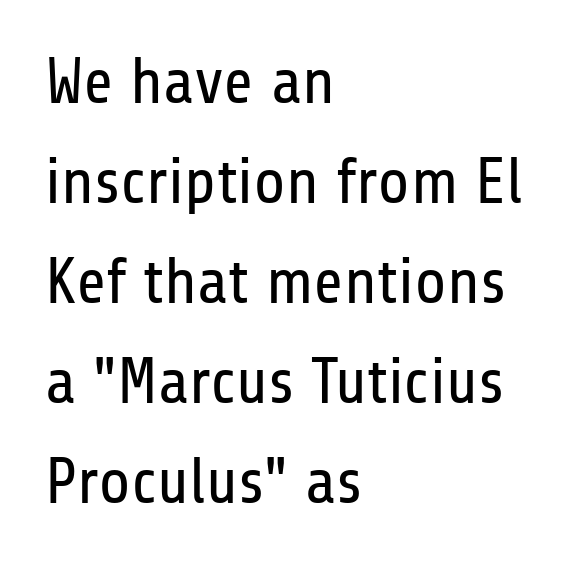
The passage shown is not bold in any degree. Casual observation: everything's shoved over to the left. The specimen omits any rule beneath the text block's lines. Does the leading feel generous? No, just average. The passage shown is typed in a proportional face where columns would drift. Ascenders rise straight up at ninety degrees.
